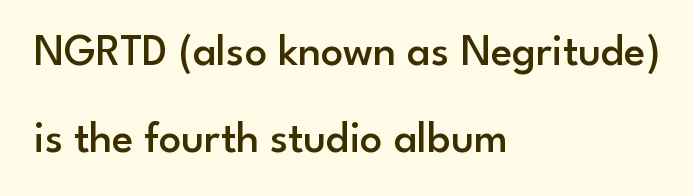
Q: Is the text bold? A: Semi-bold.
Q: Is the text italic (slanted)? A: No, it is upright.
Q: Is the typeface a serif or a sans-serif typeface? A: Sans-serif.
Q: Is the text underlined? A: No.
Q: How is the paragraph aligned? A: Left-aligned.
Q: Is the spacing between letters normal or unusually wide? A: Normal.
Q: Is the spacing between lines tight, normal or loose? A: Loose.
Q: Width (condensed, normal, or wide)? A: Normal.
Q: Stroke contrast? A: Low.
Q: x-height? A: Small.
Q: Monospaced? A: No.
